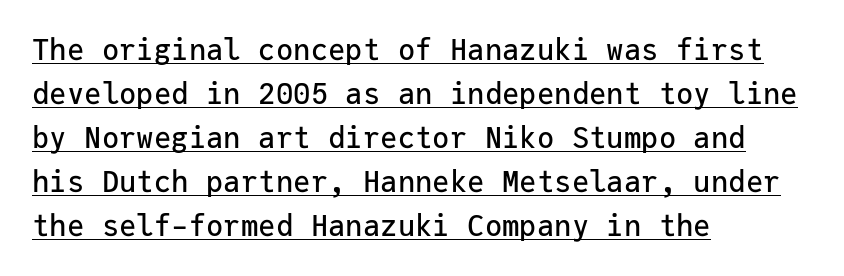
The image shows 29 px sans-serif type, upright, monospaced; set left-aligned, normal line spacing (1.52x), normal letter spacing, underlined; low stroke contrast and a medium x-height.
